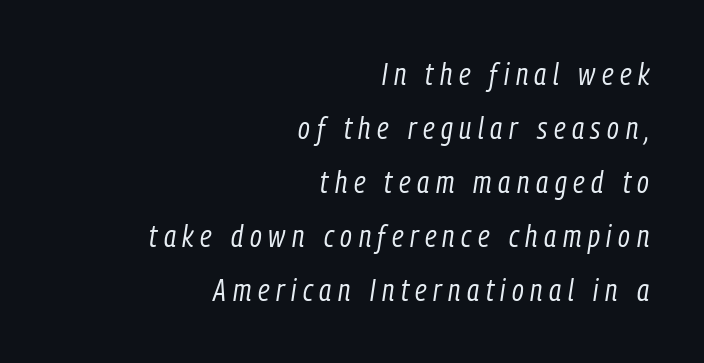
{"italic": "yes", "lean": "right", "slant_degrees": 9, "bold": "no", "weight": "regular", "width": "condensed", "stroke_contrast": "low", "x_height": "medium", "monospaced": "no", "underline": "no", "align": "right", "line_spacing_ratio": 1.8, "letter_spacing": "wide", "letter_spacing_em": 0.22, "glyph_px": 30}
